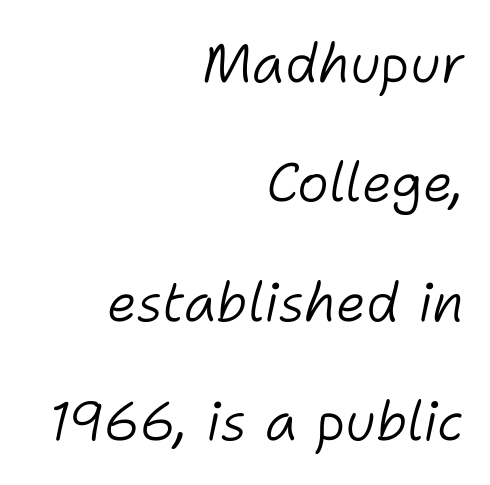
Q: Is the text bold? A: No.
Q: Is the text italic (slanted)? A: Yes, it leans right by about 11 degrees.
Q: Is the text underlined? A: No.
Q: How is the paragraph aligned? A: Right-aligned.
Q: Is the spacing between letters normal or unusually wide? A: Normal.
Q: Is the spacing between lines tight, normal or loose? A: Loose.
Q: Width (condensed, normal, or wide)? A: Normal.
Q: Stroke contrast? A: Low.
Q: x-height? A: Medium.
Q: Monospaced? A: No.
